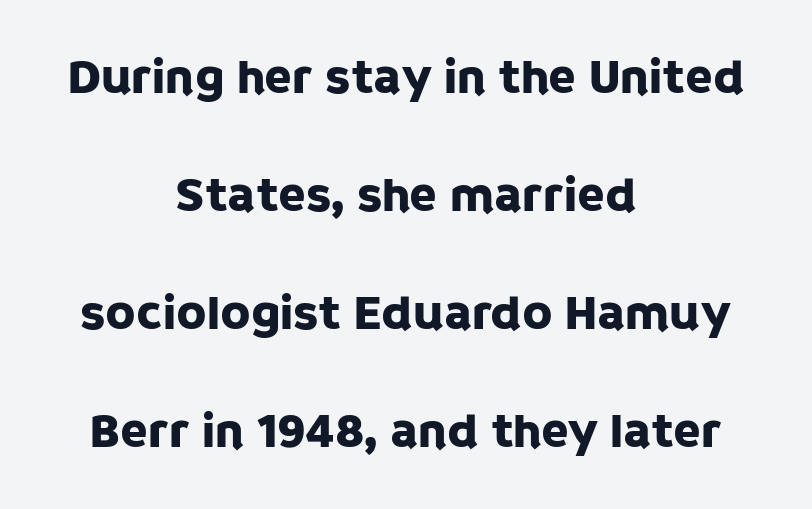
{"serif": "no", "italic": "no", "width": "normal", "stroke_contrast": "low", "x_height": "large", "monospaced": "no", "underline": "no", "align": "center", "line_spacing": "loose", "line_spacing_ratio": 2.36, "letter_spacing": "normal", "letter_spacing_em": 0.0, "glyph_px": 50}
